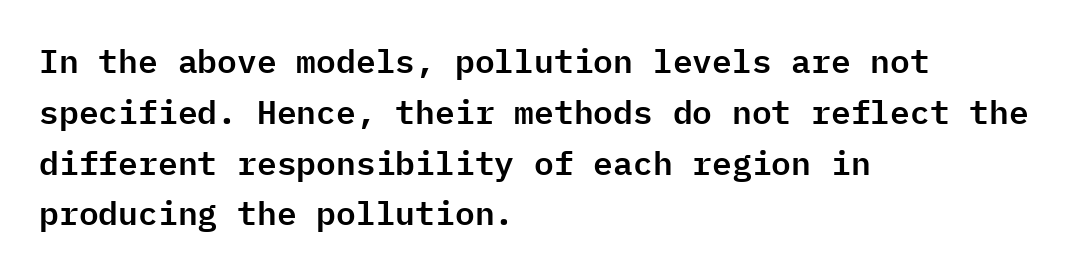
Letter spacing: default. The lines are quadded left. This sample uses a sans-serif face. Each letter, wide or thin by design, is forced into the same width here. If you drew a line through each stem, it would be perfectly vertical.
